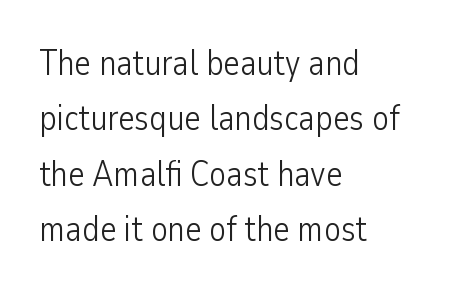
The image shows 35 px light, condensed sans-serif type, upright; set left-aligned, normal line spacing (1.58x), normal letter spacing, not underlined; low stroke contrast and a medium x-height.
